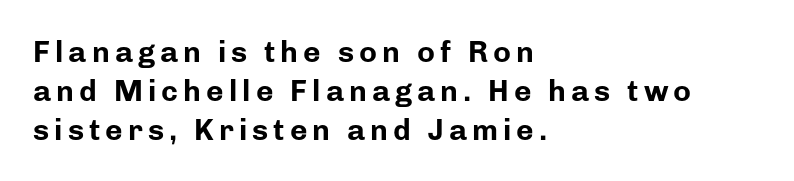
{"serif": "no", "italic": "no", "bold": "yes", "weight": "bold", "width": "normal", "stroke_contrast": "low", "x_height": "medium", "monospaced": "no", "underline": "no", "align": "left", "line_spacing": "normal", "line_spacing_ratio": 1.3, "glyph_px": 30}
